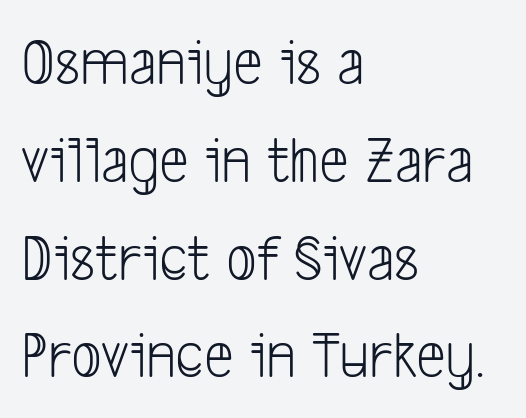
The image shows 67 px light, condensed sans-serif type; set left-aligned, normal line spacing (1.46x), normal letter spacing, not underlined; low stroke contrast and a medium x-height.
